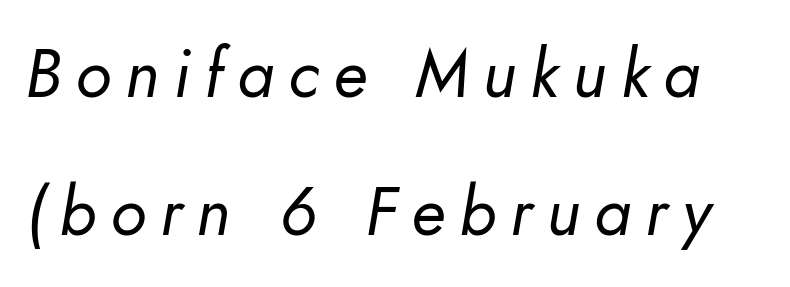
Weight: in the light-to-regular range. Italic? Definitely — the glyphs are oblique. The glyphs are unaccompanied by any horizontal stroke below them. Here the designer chose a conventional face with non-uniform glyph widths. Vertical spacing — loose.
